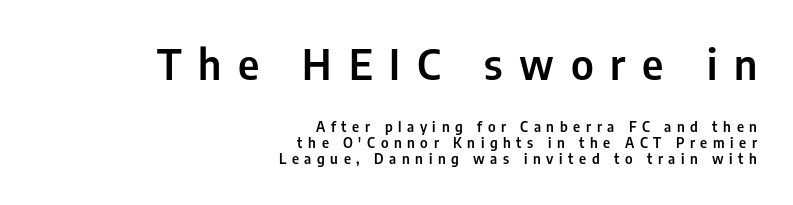
This sample is right-justified, so line beginnings fall wherever the words allow. Is this a sans? Yes — the strokes have no serifs. You can tell it's not italic because the verticals are truly vertical. Note: larger setting up top, smaller setting below. Looks like regular typesetting: each glyph gets only the width it needs. A typesetter would call this leading minimal, almost set solid.
